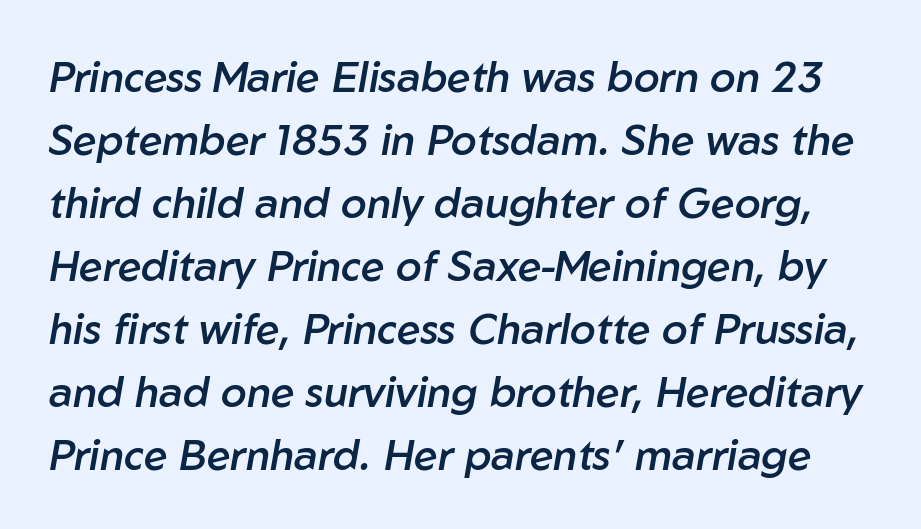
{"italic": "yes", "lean": "right", "slant_degrees": 10, "bold": "semi", "weight": "semibold", "width": "normal", "stroke_contrast": "low", "x_height": "medium", "monospaced": "no", "underline": "no", "line_spacing": "normal", "line_spacing_ratio": 1.5, "letter_spacing": "normal", "letter_spacing_em": 0.0, "glyph_px": 42}
